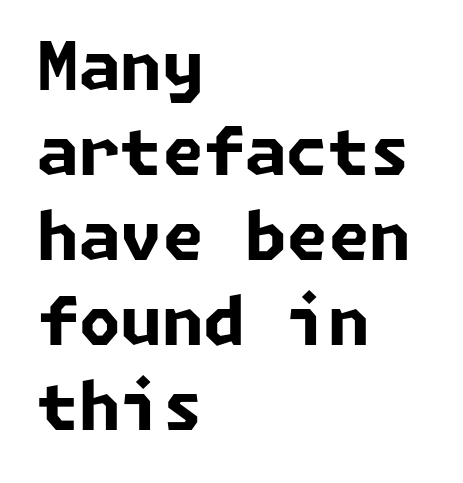
The image shows 67 px bold sans-serif type; set left-aligned, normal line spacing (1.27x), normal letter spacing, not underlined; low stroke contrast and a medium x-height.
